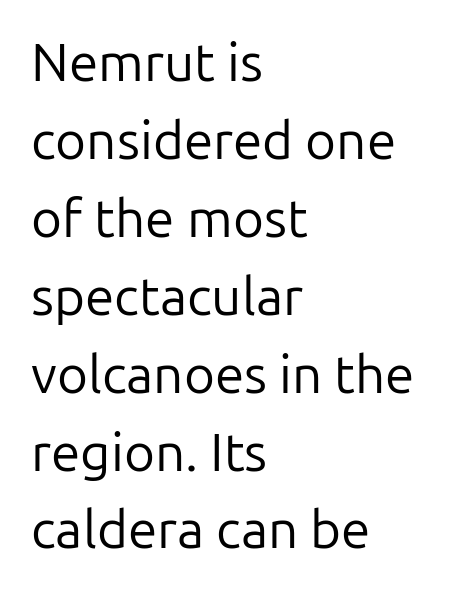
Interline gaps are of average width in this sample. Stems here are at most as thick as an everyday book face. Typeset ragged right — the left edge is the straight one. These lines are composed in type without serifs. Spacing verdict: proportional, widths tailored to each character.
